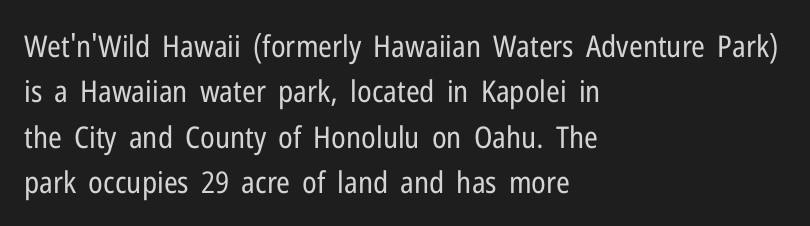
{"serif": "no", "italic": "no", "bold": "no", "weight": "regular", "width": "condensed", "stroke_contrast": "low", "x_height": "medium", "monospaced": "no", "underline": "no", "align": "left", "line_spacing": "normal", "line_spacing_ratio": 1.51, "letter_spacing": "normal", "letter_spacing_em": 0.0, "glyph_px": 30}
